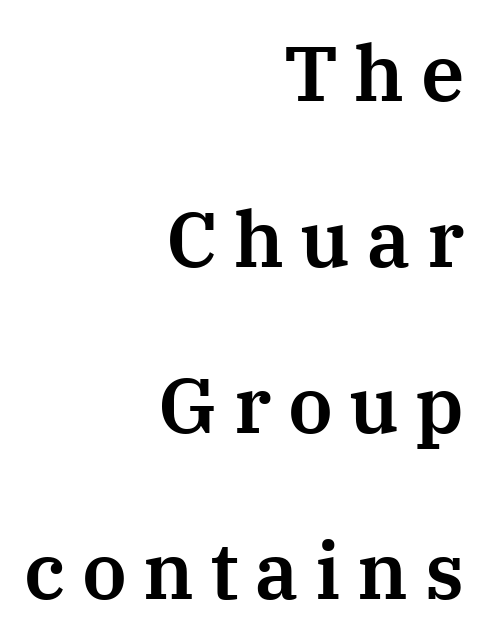
It's the straight-up-and-down kind of type. The rendering uses natural spacing where letterforms have individual widths. This rendering widens character spacing well past its baseline value. Leading is clearly above the norm, producing a sparse column.
